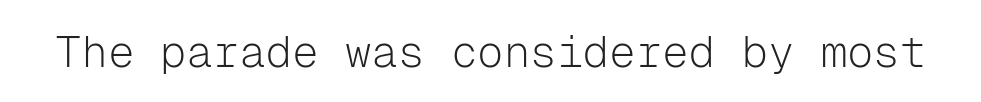
{"serif": "no", "italic": "no", "bold": "no", "weight": "light", "width": "normal", "stroke_contrast": "low", "x_height": "medium", "monospaced": "yes", "underline": "no", "letter_spacing": "normal", "letter_spacing_em": 0.0, "glyph_px": 44}
